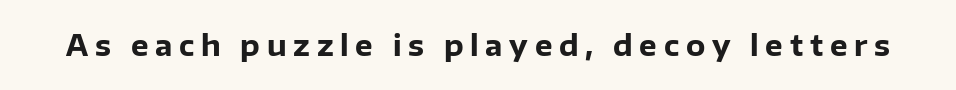
Q: Is the text bold? A: Yes.
Q: Is the text italic (slanted)? A: No, it is upright.
Q: Is the typeface a serif or a sans-serif typeface? A: Sans-serif.
Q: Is the text underlined? A: No.
Q: Is the spacing between letters normal or unusually wide? A: Unusually wide.
Q: Width (condensed, normal, or wide)? A: Normal.
Q: Stroke contrast? A: Low.
Q: x-height? A: Medium.
Q: Monospaced? A: No.
